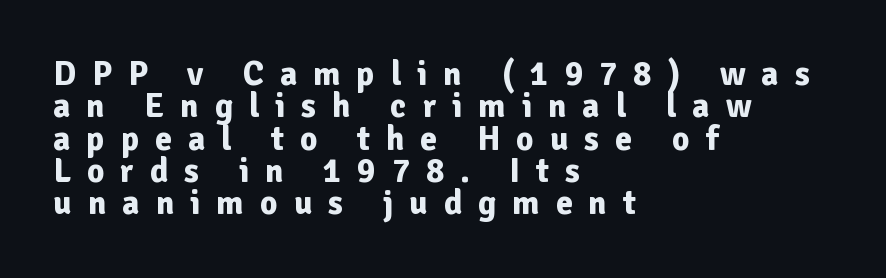
Q: Is the text bold? A: Yes.
Q: Is the text italic (slanted)? A: No, it is upright.
Q: Is the typeface a serif or a sans-serif typeface? A: Sans-serif.
Q: Is the text underlined? A: No.
Q: How is the paragraph aligned? A: Left-aligned.
Q: Is the spacing between letters normal or unusually wide? A: Unusually wide.
Q: Is the spacing between lines tight, normal or loose? A: Tight.
Q: Width (condensed, normal, or wide)? A: Normal.
Q: Stroke contrast? A: Low.
Q: x-height? A: Medium.
Q: Monospaced? A: No.
